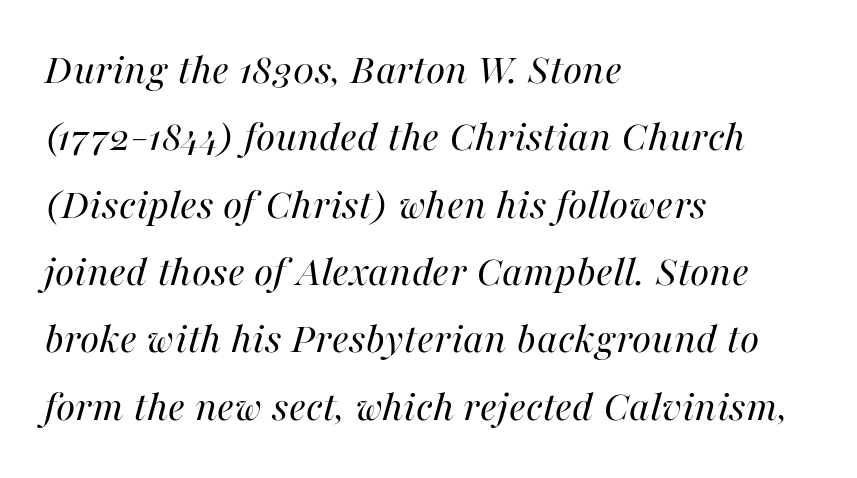
A normal amount of white space separates one row of letters from the next. A typesetter would mark this as italic. Honestly, the letter spacing is just normal — you wouldn't notice it. The space directly below the letters is spotless. Think of a printed novel: that variable character pitch is what you see here.
